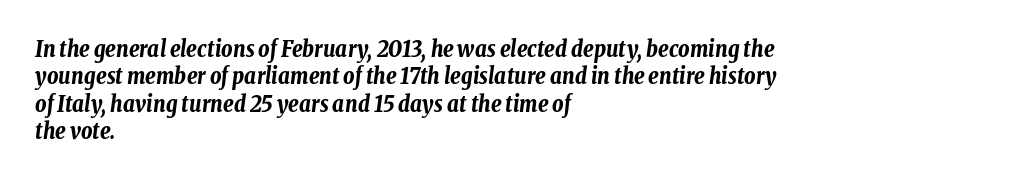
The image shows 22 px bold type, italic (leaning right); set left-aligned, normal line spacing (1.25x), normal letter spacing, not underlined.
